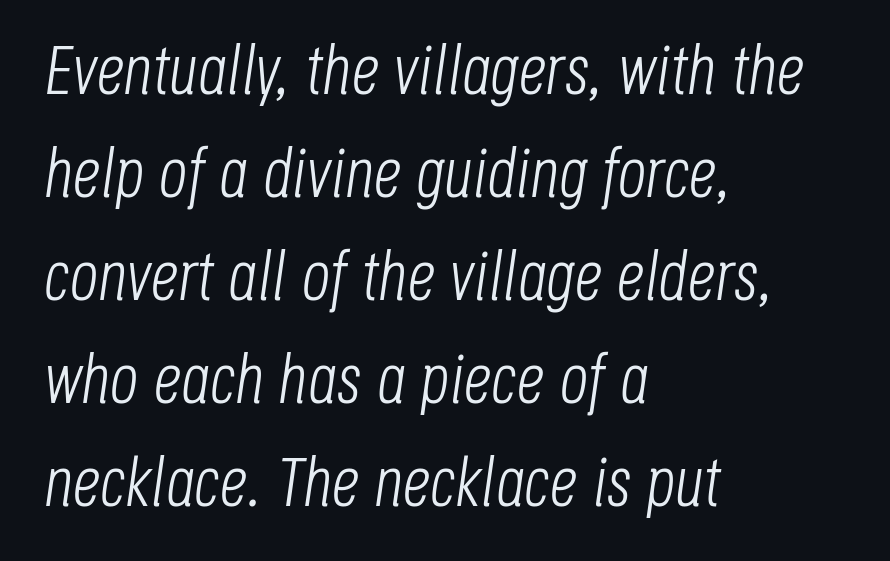
The image shows 70 px light, condensed type, italic (leaning right); set left-aligned, normal line spacing (1.47x), normal letter spacing, not underlined; low stroke contrast and a large x-height.
